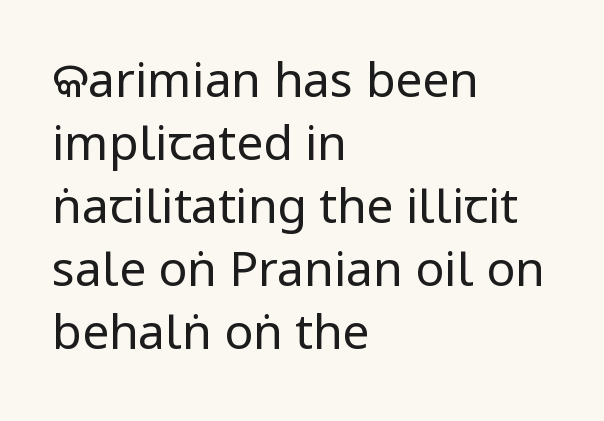
The image shows 48 px regular-weight, condensed sans-serif type, upright; set left-aligned, normal line spacing (1.31x), normal letter spacing, not underlined; low stroke contrast and a large x-height.
